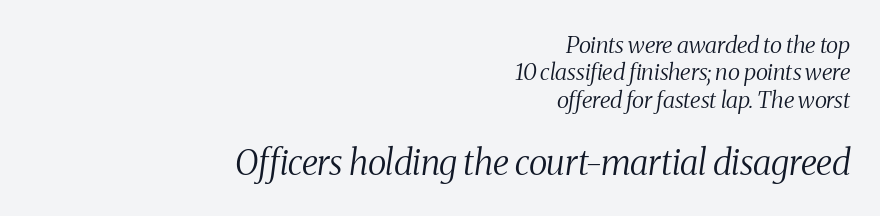
Inter-character spacing is left at the font's built-in metrics. Do the characters align in a grid? No, the font is proportional. The typeface chosen for these lines features serifs. In CSS terms this would be text-align: right. If you drew a line through each stem, it would be angled. The space directly below the letters is spotless.
